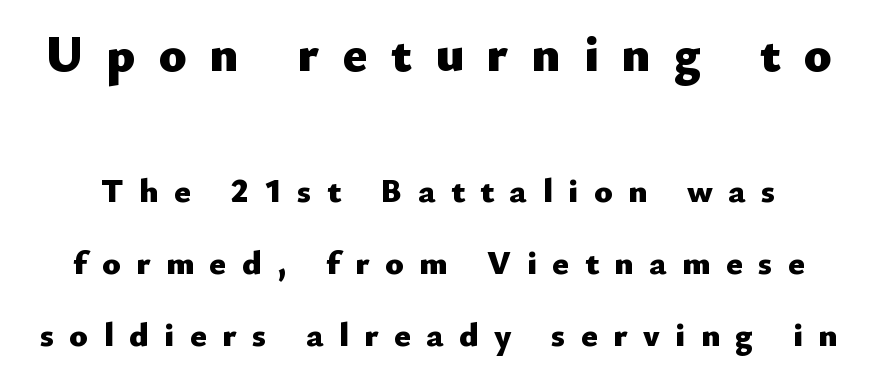
Q: Is the text bold? A: Yes.
Q: Is the text italic (slanted)? A: No, it is upright.
Q: Is the typeface a serif or a sans-serif typeface? A: Sans-serif.
Q: Is the text underlined? A: No.
Q: Is the spacing between letters normal or unusually wide? A: Unusually wide.
Q: Is the spacing between lines tight, normal or loose? A: Loose.
Q: Which block of text is set in a larger size, the first (top) or the second (bottom)? A: The first (top) one.
Q: Width (condensed, normal, or wide)? A: Normal.
Q: Stroke contrast? A: Low.
Q: x-height? A: Small.
Q: Monospaced? A: No.
